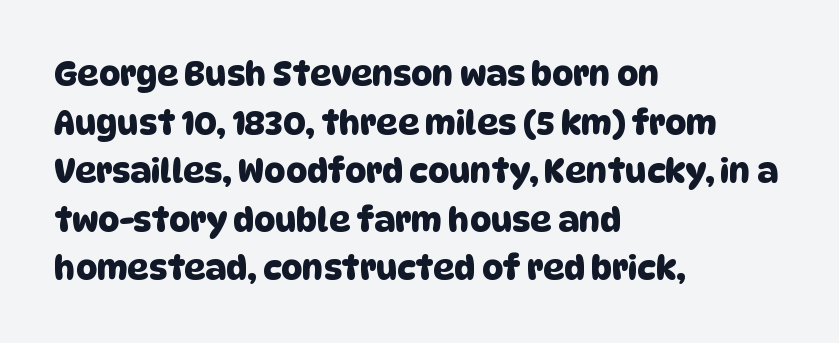
{"serif": "no", "width": "normal", "stroke_contrast": "low", "x_height": "large", "monospaced": "no", "underline": "no", "align": "left", "line_spacing": "normal", "line_spacing_ratio": 1.47, "letter_spacing": "normal", "letter_spacing_em": 0.0, "glyph_px": 33}
